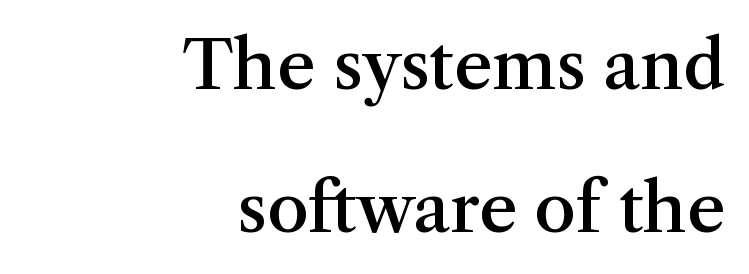
{"serif": "yes", "italic": "no", "bold": "semi", "weight": "semibold", "width": "normal", "stroke_contrast": "medium", "x_height": "medium", "monospaced": "no", "underline": "no", "align": "right", "line_spacing": "loose", "line_spacing_ratio": 2.13, "letter_spacing": "normal", "letter_spacing_em": 0.0, "glyph_px": 67}
